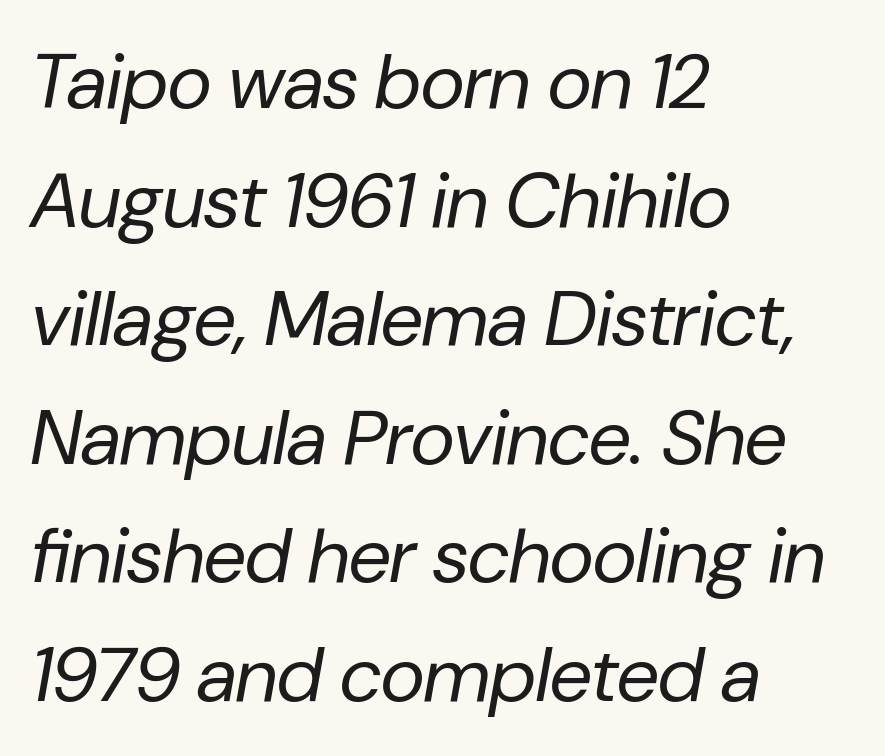
Q: Is the text bold? A: No.
Q: Is the text italic (slanted)? A: Yes, it leans right by about 10 degrees.
Q: Is the text underlined? A: No.
Q: How is the paragraph aligned? A: Left-aligned.
Q: Is the spacing between letters normal or unusually wide? A: Normal.
Q: Is the spacing between lines tight, normal or loose? A: Normal.
Q: Width (condensed, normal, or wide)? A: Normal.
Q: Stroke contrast? A: Low.
Q: x-height? A: Medium.
Q: Monospaced? A: No.
